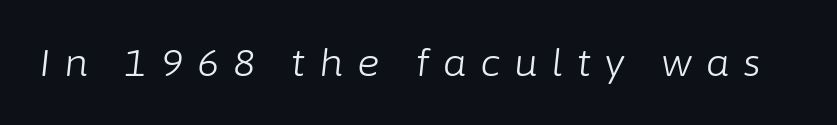
Is this a fixed-width face? No — the glyphs have proportional, varying widths. Words appear elongated and porous because spacing is wide. No letter is thick-stroked: the sample isn't bold. Underlining? Definitely not there. Rendered with sloped, italic letterforms.
